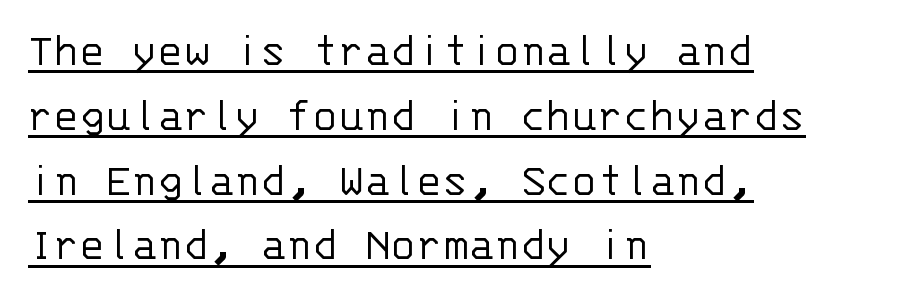
Q: Is the text bold? A: No.
Q: Is the text italic (slanted)? A: No, it is upright.
Q: Is the typeface a serif or a sans-serif typeface? A: Sans-serif.
Q: Is the text underlined? A: Yes.
Q: How is the paragraph aligned? A: Left-aligned.
Q: Is the spacing between letters normal or unusually wide? A: Normal.
Q: Is the spacing between lines tight, normal or loose? A: Normal.
Q: Width (condensed, normal, or wide)? A: Normal.
Q: Stroke contrast? A: Low.
Q: x-height? A: Large.
Q: Monospaced? A: Yes.
